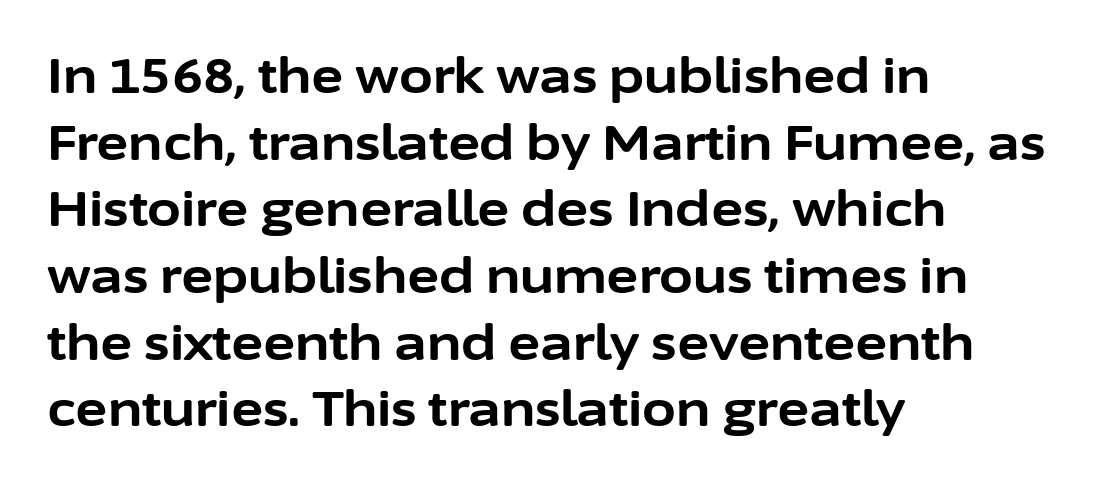
The image shows 49 px bold sans-serif type, upright; set left-aligned, normal line spacing (1.36x), normal letter spacing, not underlined; low stroke contrast and a medium x-height.
